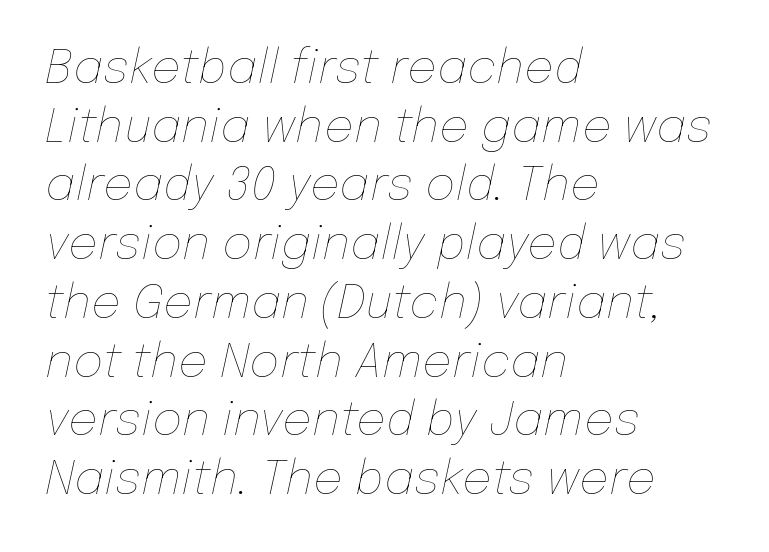
The image shows 47 px thin type, italic (leaning right); set left-aligned, normal line spacing (1.25x), normal letter spacing, not underlined; low stroke contrast and a medium x-height.
